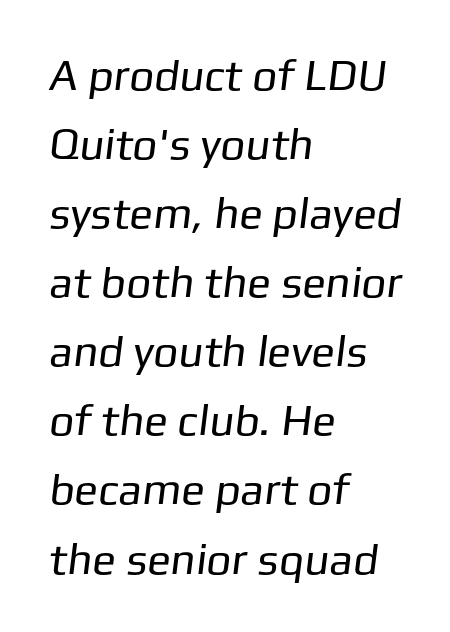
Q: Is the text bold? A: No.
Q: Is the typeface a serif or a sans-serif typeface? A: Sans-serif.
Q: Is the text underlined? A: No.
Q: How is the paragraph aligned? A: Left-aligned.
Q: Is the spacing between letters normal or unusually wide? A: Normal.
Q: Is the spacing between lines tight, normal or loose? A: Normal.
Q: Width (condensed, normal, or wide)? A: Normal.
Q: Stroke contrast? A: Low.
Q: x-height? A: Medium.
Q: Monospaced? A: No.
